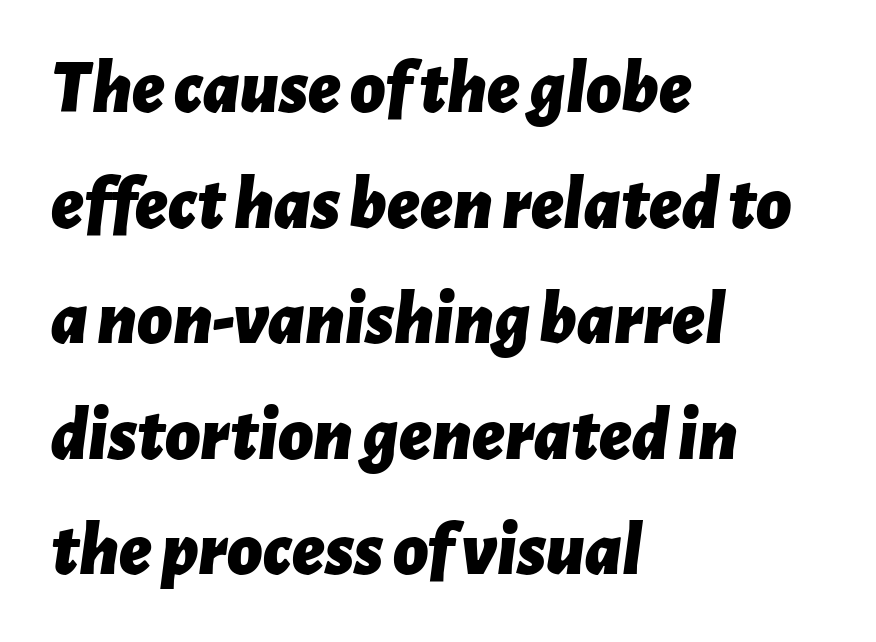
The image shows 76 px bold type, italic (leaning right); set left-aligned, normal line spacing (1.52x), normal letter spacing, not underlined; low stroke contrast and a medium x-height.
